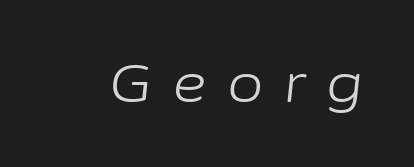
{"italic": "yes", "lean": "right", "slant_degrees": 6, "bold": "no", "weight": "light", "width": "normal", "stroke_contrast": "low", "x_height": "medium", "monospaced": "no", "underline": "no", "letter_spacing": "wide", "letter_spacing_em": 0.37, "glyph_px": 53}
